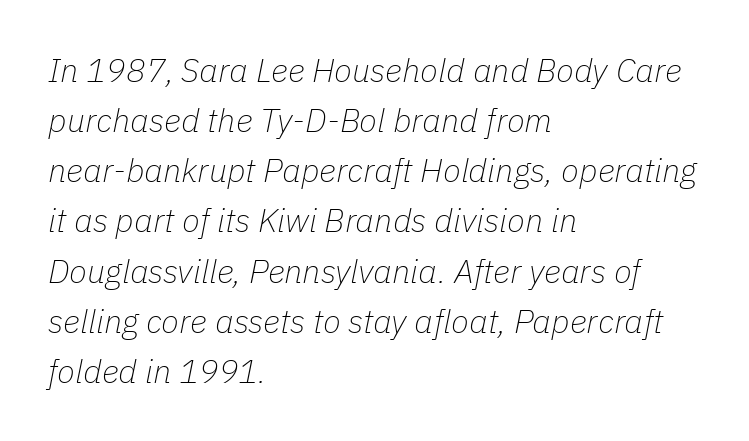
Q: Is the text bold? A: No.
Q: Is the text italic (slanted)? A: Yes, it leans right by about 11 degrees.
Q: Is the text underlined? A: No.
Q: How is the paragraph aligned? A: Left-aligned.
Q: Is the spacing between letters normal or unusually wide? A: Normal.
Q: Is the spacing between lines tight, normal or loose? A: Normal.
Q: Width (condensed, normal, or wide)? A: Normal.
Q: Stroke contrast? A: Low.
Q: x-height? A: Medium.
Q: Monospaced? A: No.
